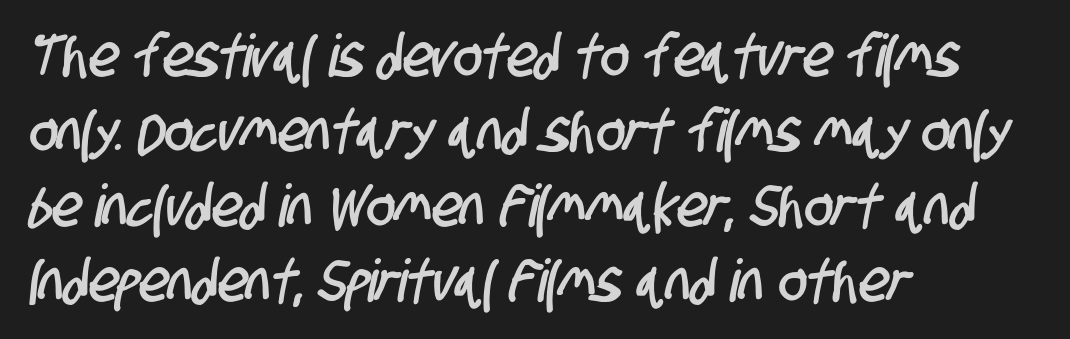
Q: Is the typeface a serif or a sans-serif typeface? A: Sans-serif.
Q: Is the text underlined? A: No.
Q: How is the paragraph aligned? A: Left-aligned.
Q: Is the spacing between letters normal or unusually wide? A: Normal.
Q: Is the spacing between lines tight, normal or loose? A: Normal.
Q: Width (condensed, normal, or wide)? A: Condensed.
Q: Stroke contrast? A: Low.
Q: x-height? A: Large.
Q: Monospaced? A: No.
